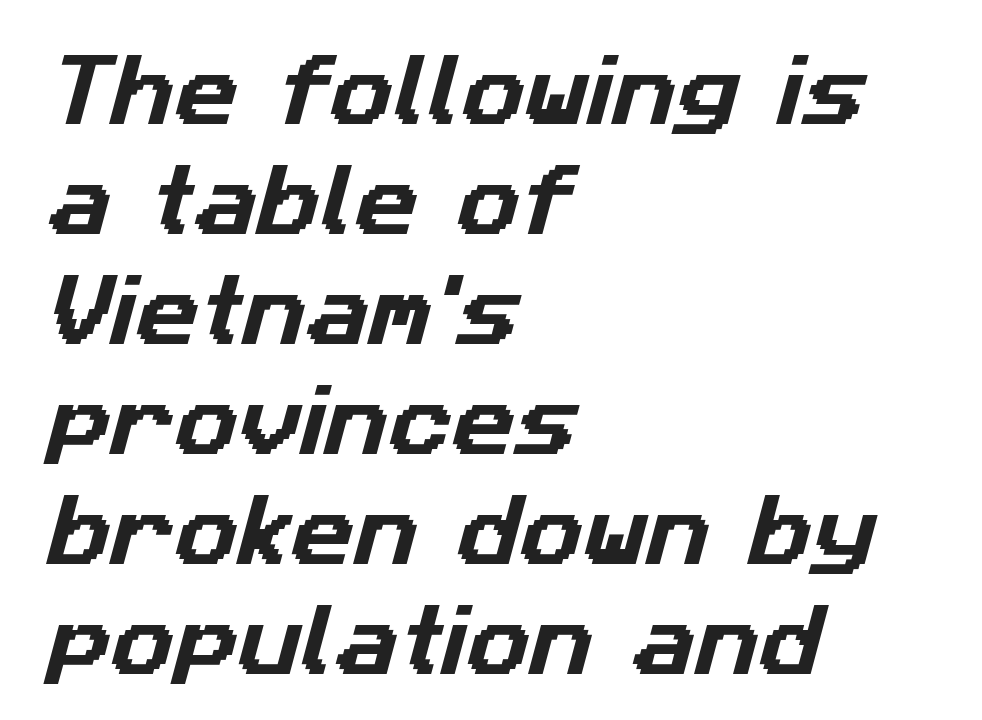
Q: Is the typeface a serif or a sans-serif typeface? A: Sans-serif.
Q: Is the text underlined? A: No.
Q: How is the paragraph aligned? A: Left-aligned.
Q: Is the spacing between letters normal or unusually wide? A: Normal.
Q: Is the spacing between lines tight, normal or loose? A: Normal.
Q: Width (condensed, normal, or wide)? A: Normal.
Q: Stroke contrast? A: Low.
Q: x-height? A: Medium.
Q: Monospaced? A: No.
